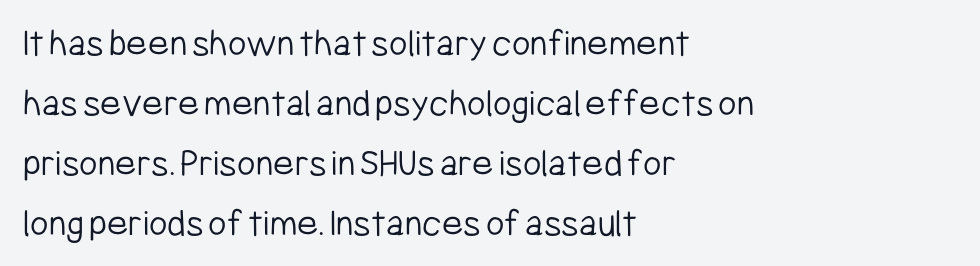
The rendering uses natural spacing where letterforms have individual widths. Designer's note — italics off, roman on. Every row of glyphs begins at an identical x-position on the left. Rule under the text: the space is simply empty. The strokes carry an ordinary text weight at most.
